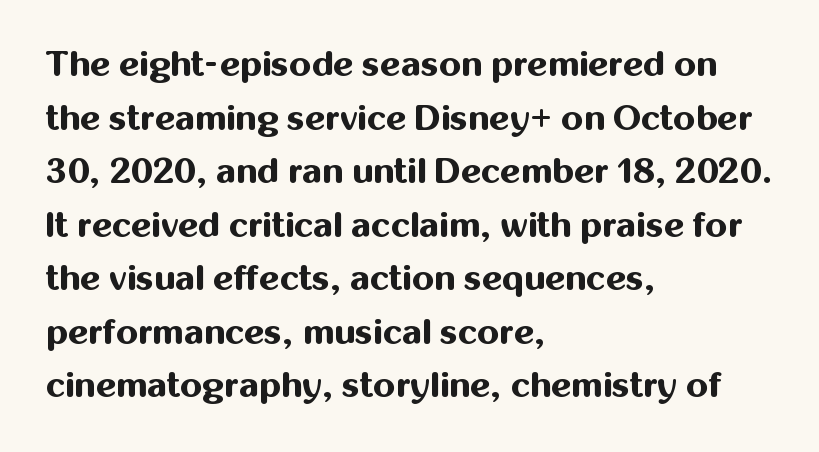
The image shows 35 px bold sans-serif type, upright; set left-aligned, normal line spacing (1.53x), normal letter spacing, not underlined; medium stroke contrast and a medium x-height.
